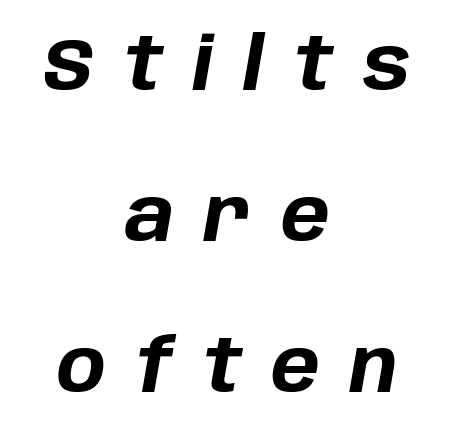
The image shows 73 px bold type, italic (leaning right); set centered, loose line spacing (2.07x), unusually wide letter spacing (+0.41 em), not underlined; low stroke contrast and a large x-height.
